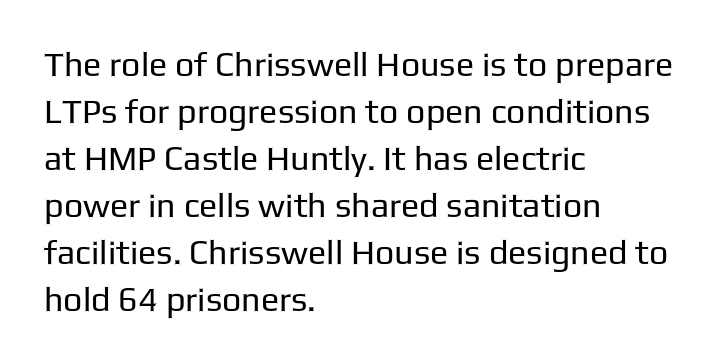
Q: Is the text bold? A: No.
Q: Is the text italic (slanted)? A: No, it is upright.
Q: Is the typeface a serif or a sans-serif typeface? A: Sans-serif.
Q: Is the text underlined? A: No.
Q: How is the paragraph aligned? A: Left-aligned.
Q: Is the spacing between letters normal or unusually wide? A: Normal.
Q: Is the spacing between lines tight, normal or loose? A: Normal.
Q: Width (condensed, normal, or wide)? A: Normal.
Q: Stroke contrast? A: Low.
Q: x-height? A: Medium.
Q: Monospaced? A: No.
